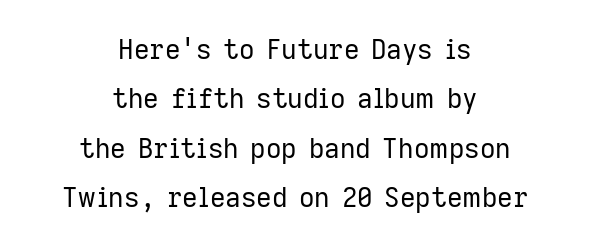
Q: Is the text bold? A: No.
Q: Is the text italic (slanted)? A: No, it is upright.
Q: Is the text underlined? A: No.
Q: How is the paragraph aligned? A: Centered.
Q: Is the spacing between letters normal or unusually wide? A: Normal.
